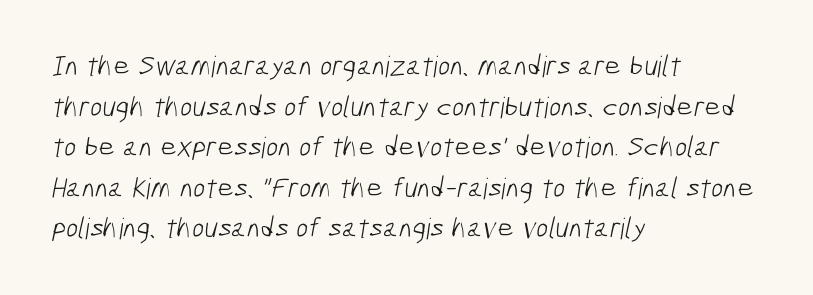
{"serif": "no", "bold": "no", "weight": "light", "width": "condensed", "stroke_contrast": "low", "x_height": "medium", "monospaced": "no", "underline": "no", "align": "left", "line_spacing": "normal", "line_spacing_ratio": 1.4, "letter_spacing": "normal", "letter_spacing_em": 0.0, "glyph_px": 29}
